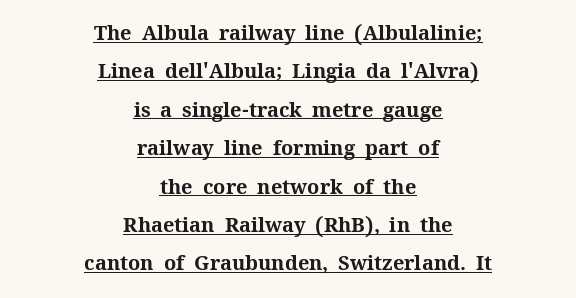
{"italic": "no", "bold": "yes", "underline": "yes", "align": "center", "line_spacing": "loose", "line_spacing_ratio": 1.92, "letter_spacing": "normal", "letter_spacing_em": 0.0, "glyph_px": 20}
